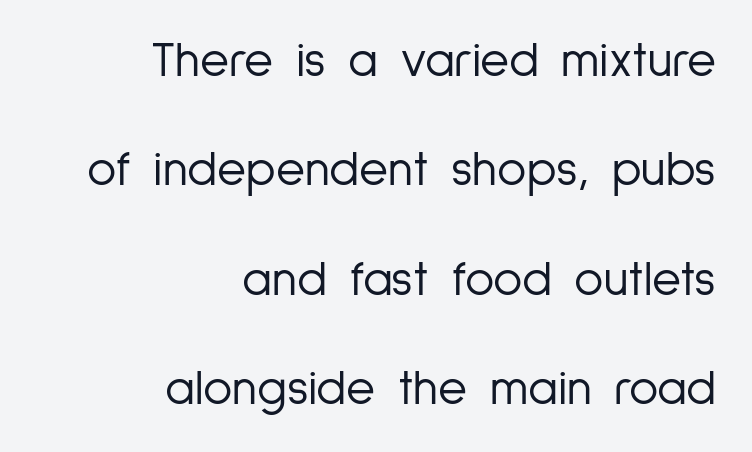
The image shows 50 px light, condensed sans-serif type, upright; set right-aligned, loose line spacing (2.19x), normal letter spacing, not underlined; low stroke contrast and a medium x-height.
